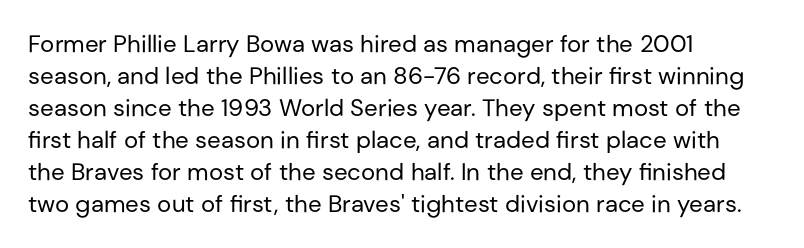
{"italic": "no", "bold": "no", "underline": "no", "align": "left", "line_spacing": "normal", "line_spacing_ratio": 1.33, "letter_spacing": "normal", "letter_spacing_em": 0.0, "glyph_px": 24}
